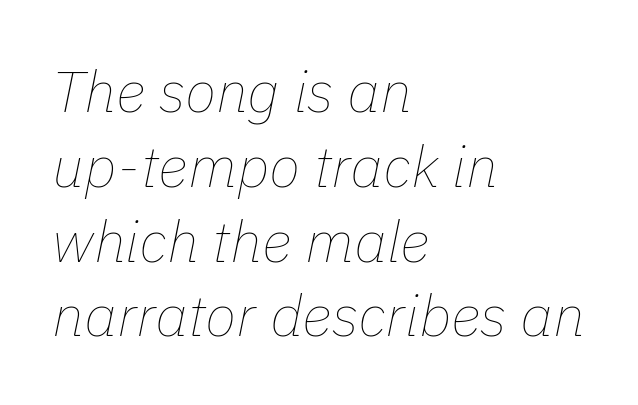
{"italic": "yes", "lean": "right", "slant_degrees": 11, "bold": "no", "weight": "thin", "width": "normal", "stroke_contrast": "low", "x_height": "medium", "monospaced": "no", "underline": "no", "align": "left", "line_spacing": "normal", "line_spacing_ratio": 1.29, "letter_spacing": "normal", "letter_spacing_em": 0.0, "glyph_px": 58}
